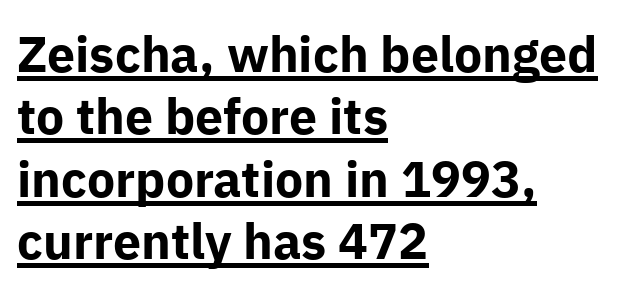
{"serif": "no", "italic": "no", "bold": "yes", "weight": "bold", "width": "normal", "stroke_contrast": "low", "x_height": "medium", "monospaced": "no", "underline": "yes", "align": "left", "line_spacing": "normal", "line_spacing_ratio": 1.25, "letter_spacing": "normal", "letter_spacing_em": 0.0, "glyph_px": 50}
